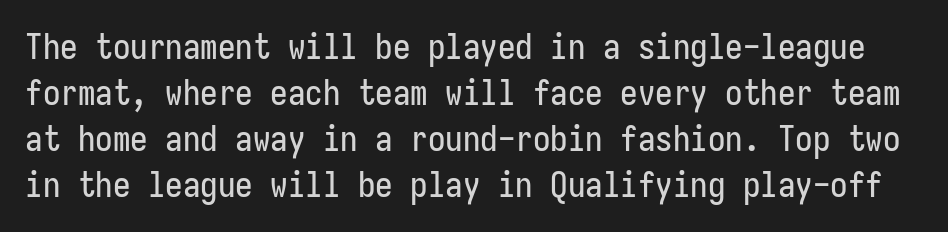
Tracking value appears to be zero — textbook default spacing. Every character sits straight up, as roman type does. Words float on clear page, feet unadorned. This is sans-serif lettering, the kind often seen on screens and signage. Regular leading.
